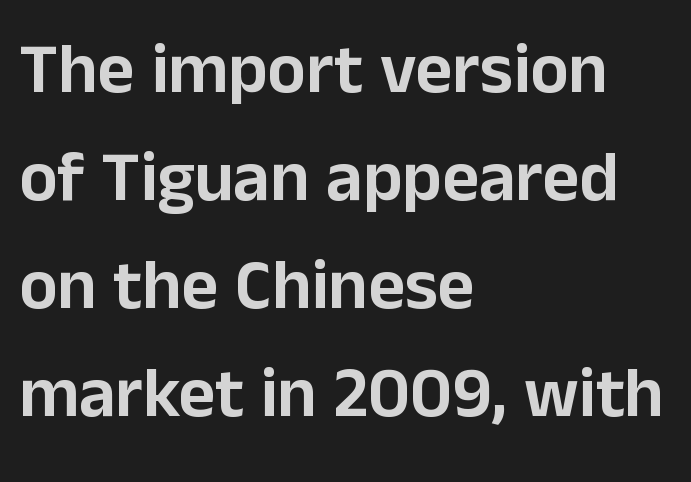
Ascenders rise straight up at ninety degrees. The baseline area is clear. The lines sit at an ordinary, default distance from one another. Proportional: the letters do not fall into vertical columns. Examine the stroke ends and you'll find no serifs. Short and long lines alike share a common starting point at left.
